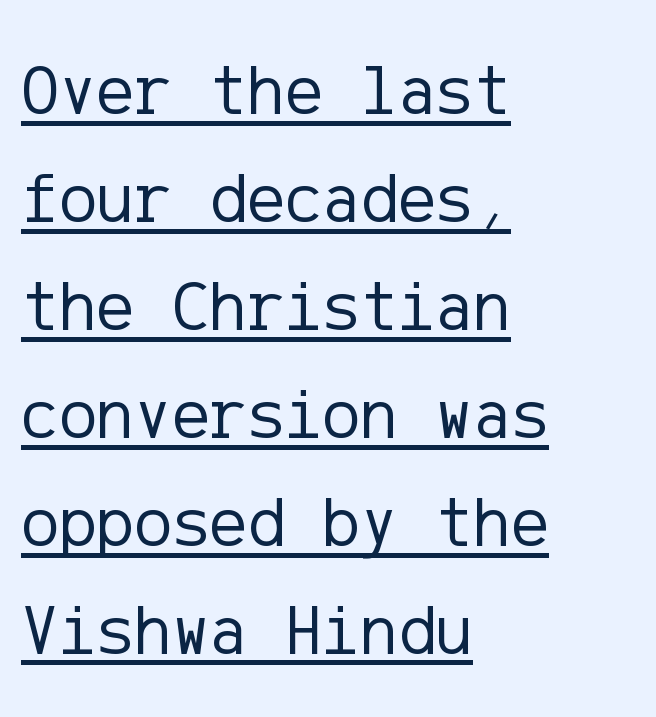
The font sits on the lighter half of the weight spectrum, regular included. Somebody hit Ctrl+U on this one — the words are underlined. This sample uses an upright cut, with every glyph sitting square on the baseline. The vertical gap from one line to the next is medium.
